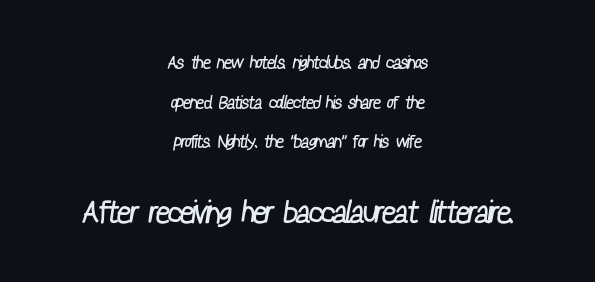
Q: Is the text bold? A: No.
Q: Is the typeface a serif or a sans-serif typeface? A: Sans-serif.
Q: Is the text underlined? A: No.
Q: How is the paragraph aligned? A: Centered.
Q: Is the spacing between letters normal or unusually wide? A: Normal.
Q: Is the spacing between lines tight, normal or loose? A: Loose.
Q: Which block of text is set in a larger size, the first (top) or the second (bottom)? A: The second (bottom) one.
Q: Width (condensed, normal, or wide)? A: Condensed.
Q: Stroke contrast? A: Low.
Q: x-height? A: Medium.
Q: Monospaced? A: No.
